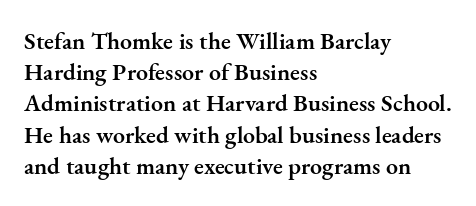
Q: Is the text bold? A: Semi-bold.
Q: Is the text italic (slanted)? A: No, it is upright.
Q: Is the text underlined? A: No.
Q: How is the paragraph aligned? A: Left-aligned.
Q: Is the spacing between letters normal or unusually wide? A: Normal.
Q: Is the spacing between lines tight, normal or loose? A: Normal.
